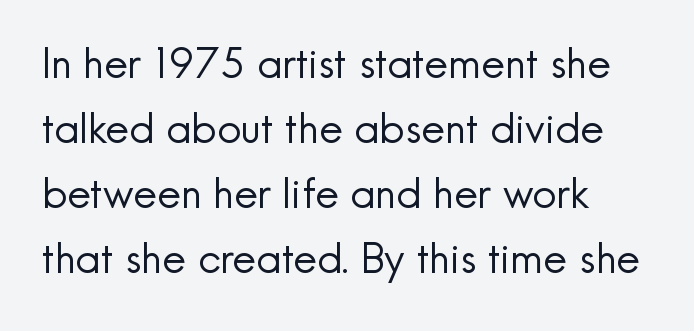
{"serif": "no", "italic": "no", "bold": "no", "weight": "regular", "width": "normal", "x_height": "small", "monospaced": "no", "underline": "no", "align": "left", "line_spacing": "normal", "line_spacing_ratio": 1.55, "letter_spacing": "normal", "letter_spacing_em": 0.0, "glyph_px": 42}
